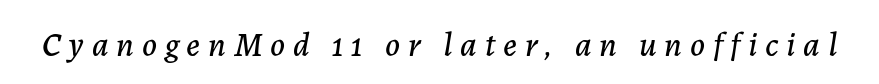
{"italic": "yes", "lean": "right", "slant_degrees": 7, "width": "normal", "stroke_contrast": "low", "x_height": "medium", "monospaced": "no", "underline": "no", "letter_spacing": "wide", "letter_spacing_em": 0.23, "glyph_px": 34}
